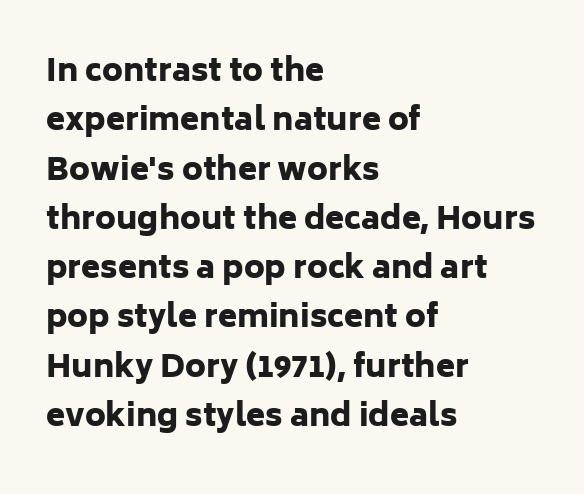
The image shows 31 px heavy sans-serif type, upright; set left-aligned, normal line spacing (1.59x), normal letter spacing, not underlined; low stroke contrast and a medium x-height.
